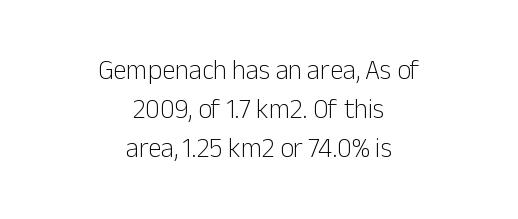
Q: Is the text bold? A: No.
Q: Is the text italic (slanted)? A: No, it is upright.
Q: Is the text underlined? A: No.
Q: How is the paragraph aligned? A: Centered.
Q: Is the spacing between letters normal or unusually wide? A: Normal.
Q: Is the spacing between lines tight, normal or loose? A: Normal.
